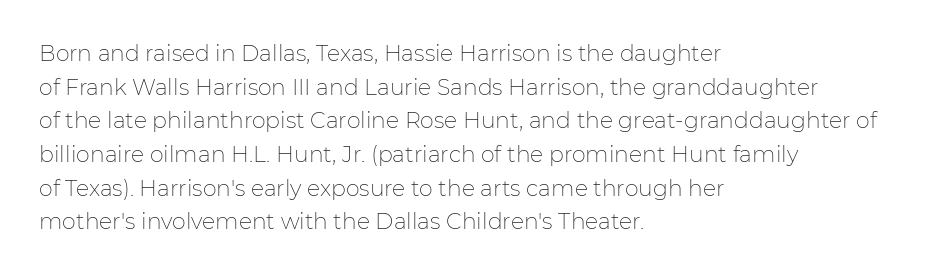
The image shows 22 px text type, upright; set left-aligned, normal line spacing (1.53x), normal letter spacing, not underlined.
